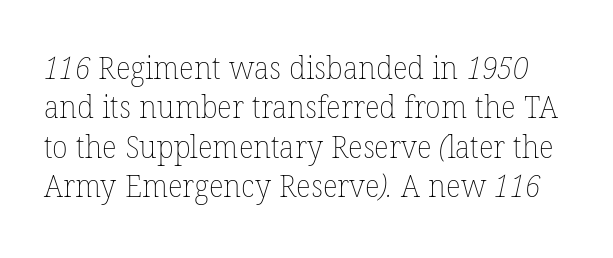
The image shows 32 px thin type; set line spacing 1.23x, normal letter spacing, not underlined; low stroke contrast and a medium x-height.
